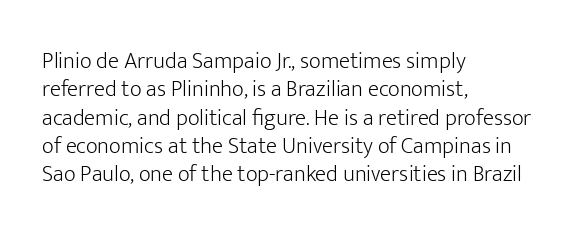
{"italic": "no", "bold": "no", "underline": "no", "align": "left", "line_spacing_ratio": 1.23, "letter_spacing": "normal", "letter_spacing_em": 0.0, "glyph_px": 23}
